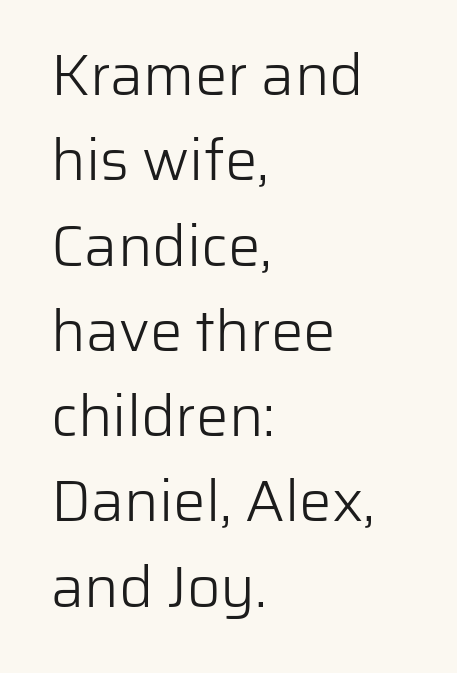
Q: Is the text bold? A: No.
Q: Is the text italic (slanted)? A: No, it is upright.
Q: Is the typeface a serif or a sans-serif typeface? A: Sans-serif.
Q: Is the text underlined? A: No.
Q: How is the paragraph aligned? A: Left-aligned.
Q: Is the spacing between letters normal or unusually wide? A: Normal.
Q: Is the spacing between lines tight, normal or loose? A: Normal.
Q: Width (condensed, normal, or wide)? A: Normal.
Q: Stroke contrast? A: Low.
Q: x-height? A: Medium.
Q: Monospaced? A: No.
